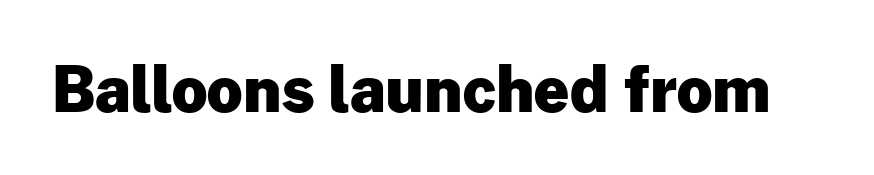
The image shows 62 px heavy sans-serif type, upright; set normal letter spacing, not underlined; low stroke contrast and a medium x-height.
